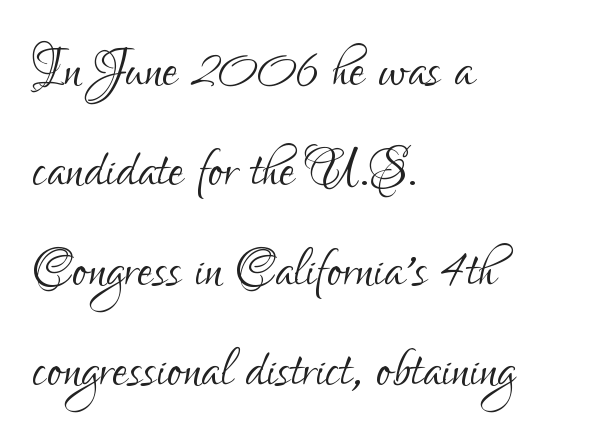
Q: Is the text bold? A: No.
Q: Is the text italic (slanted)? A: Yes.
Q: Is the typeface a serif or a sans-serif typeface? A: Sans-serif.
Q: Is the text underlined? A: No.
Q: How is the paragraph aligned? A: Left-aligned.
Q: Is the spacing between letters normal or unusually wide? A: Normal.
Q: Is the spacing between lines tight, normal or loose? A: Normal.
Q: Width (condensed, normal, or wide)? A: Condensed.
Q: Stroke contrast? A: Low.
Q: x-height? A: Small.
Q: Monospaced? A: No.
